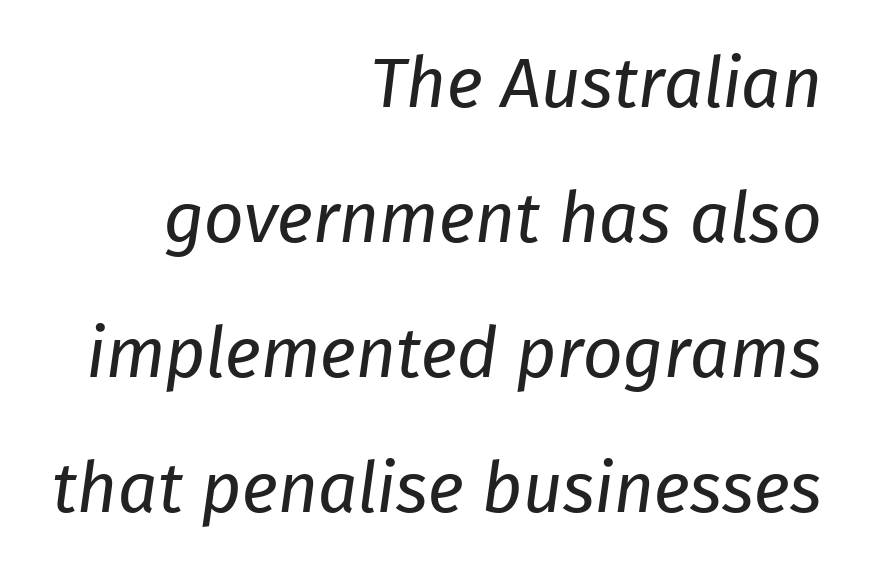
Q: Is the text bold? A: No.
Q: Is the typeface a serif or a sans-serif typeface? A: Sans-serif.
Q: Is the text underlined? A: No.
Q: How is the paragraph aligned? A: Right-aligned.
Q: Is the spacing between letters normal or unusually wide? A: Normal.
Q: Is the spacing between lines tight, normal or loose? A: Loose.
Q: Width (condensed, normal, or wide)? A: Normal.
Q: Stroke contrast? A: Low.
Q: x-height? A: Medium.
Q: Monospaced? A: No.
